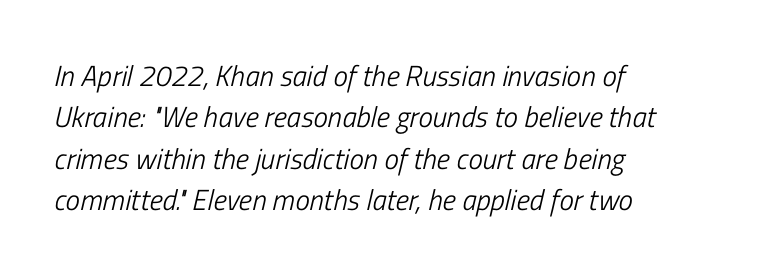
Q: Is the text bold? A: No.
Q: Is the text italic (slanted)? A: Yes, it leans right by about 13 degrees.
Q: Is the text underlined? A: No.
Q: How is the paragraph aligned? A: Left-aligned.
Q: Is the spacing between letters normal or unusually wide? A: Normal.
Q: Is the spacing between lines tight, normal or loose? A: Normal.
Q: Width (condensed, normal, or wide)? A: Condensed.
Q: Stroke contrast? A: Low.
Q: x-height? A: Medium.
Q: Monospaced? A: No.
